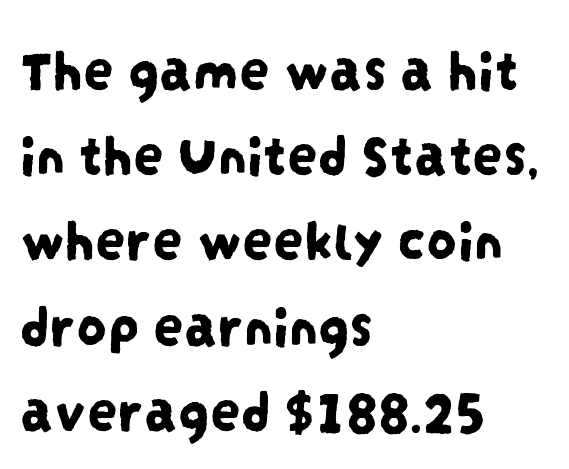
The image shows 60 px condensed sans-serif type; set left-aligned, normal line spacing (1.42x), normal letter spacing, not underlined; low stroke contrast and a large x-height.
